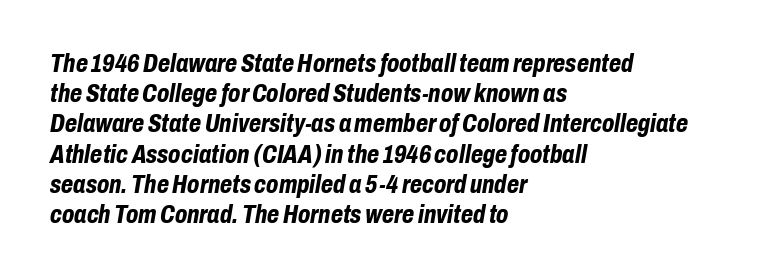
{"italic": "yes", "lean": "right", "slant_degrees": 10, "bold": "yes", "underline": "no", "align": "left", "line_spacing_ratio": 1.21, "letter_spacing": "normal", "letter_spacing_em": 0.0, "glyph_px": 25}
